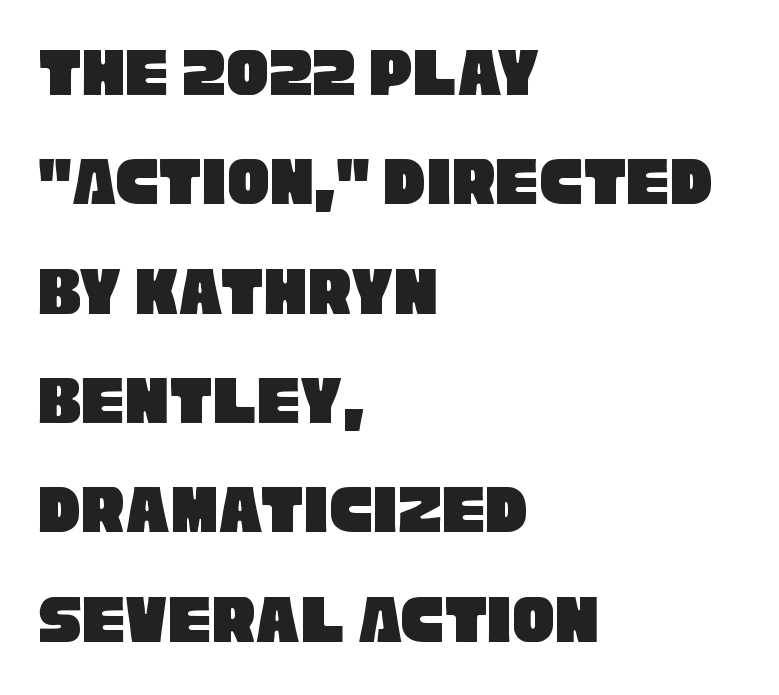
{"serif": "no", "width": "condensed", "stroke_contrast": "low", "x_height": "large", "monospaced": "no", "underline": "no", "align": "left", "line_spacing": "normal", "line_spacing_ratio": 1.54, "letter_spacing": "normal", "letter_spacing_em": 0.0, "glyph_px": 71}
